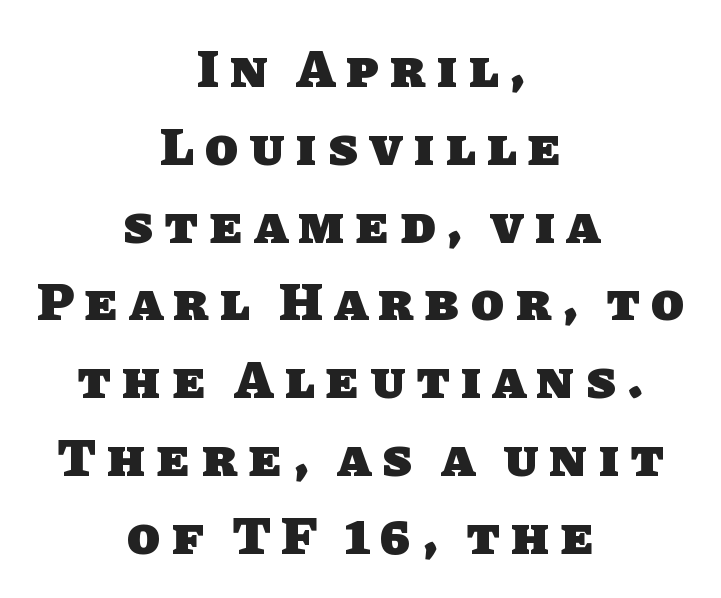
The image shows 54 px heavy sans-serif type; set centered, normal line spacing (1.44x), unusually wide letter spacing (+0.22 em), not underlined; low stroke contrast and a large x-height.
